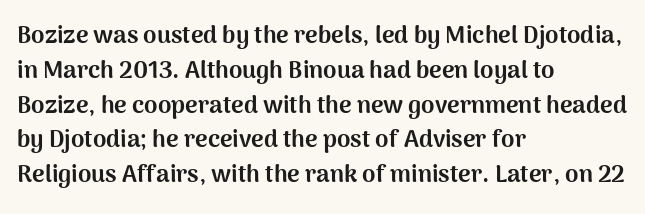
Nope, not italic — everything's standing straight. The passage shown has conventional tracking throughout. Bold? Absolutely — the strokes are thick and heavy. If you drew a ruler down the left edge, every line would touch it. The gap between lines stays unmarked. Horizontal bands of white between lines are of average thickness.
